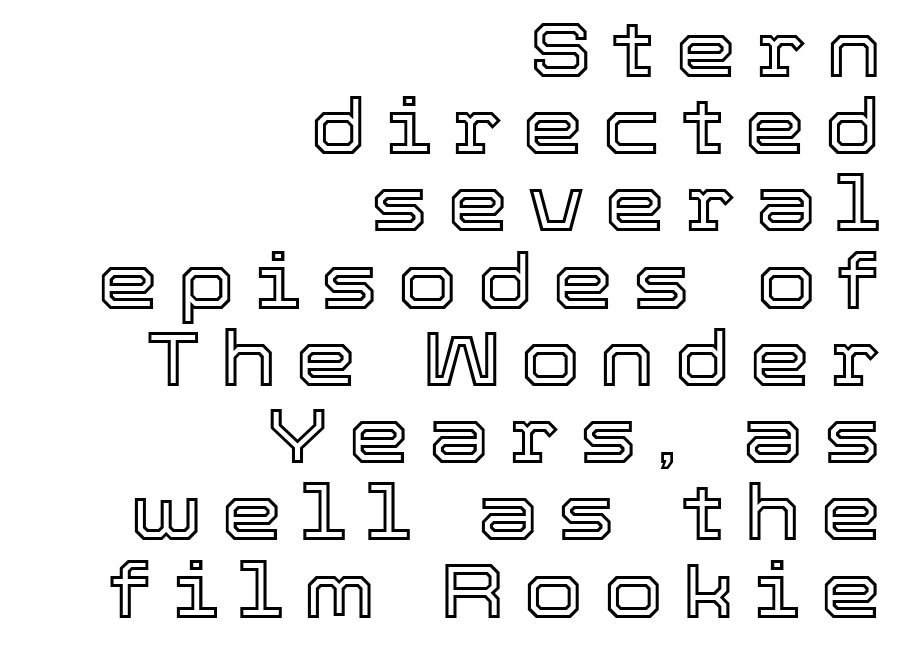
The image shows 78 px text type, upright; set right-aligned, tight line spacing (0.99x), unusually wide letter spacing (+0.24 em), not underlined; a medium x-height.
